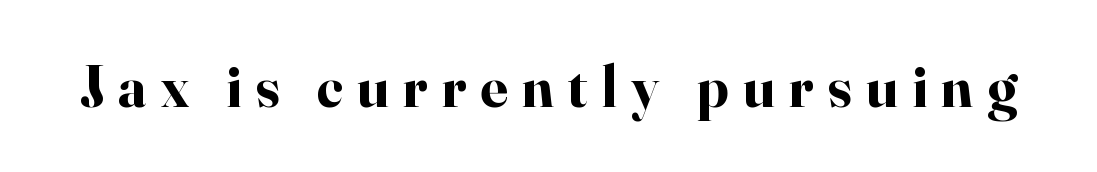
Q: Is the text bold? A: Yes.
Q: Is the text italic (slanted)? A: No, it is upright.
Q: Is the typeface a serif or a sans-serif typeface? A: Serif.
Q: Is the text underlined? A: No.
Q: Is the spacing between letters normal or unusually wide? A: Unusually wide.
Q: Width (condensed, normal, or wide)? A: Normal.
Q: Stroke contrast? A: High.
Q: x-height? A: Small.
Q: Monospaced? A: No.
